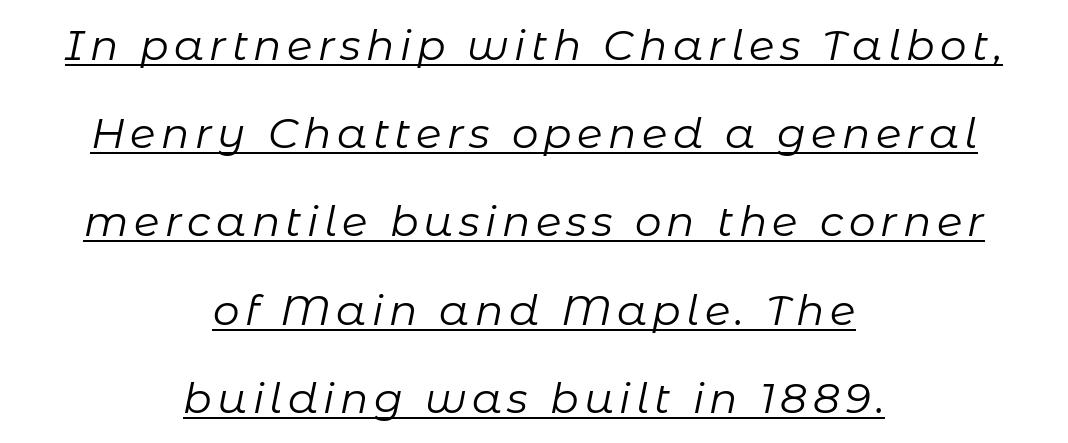
Neither beginnings nor endings align; midpoints do. The whole block is typeset with a tilt. Regarding leading, the lines here are spaced well apart. A baseline rule has been typeset under these characters. A quiet, ordinary-to-light weight characterises the typeface. Proportional: the letters do not fall into vertical columns.
